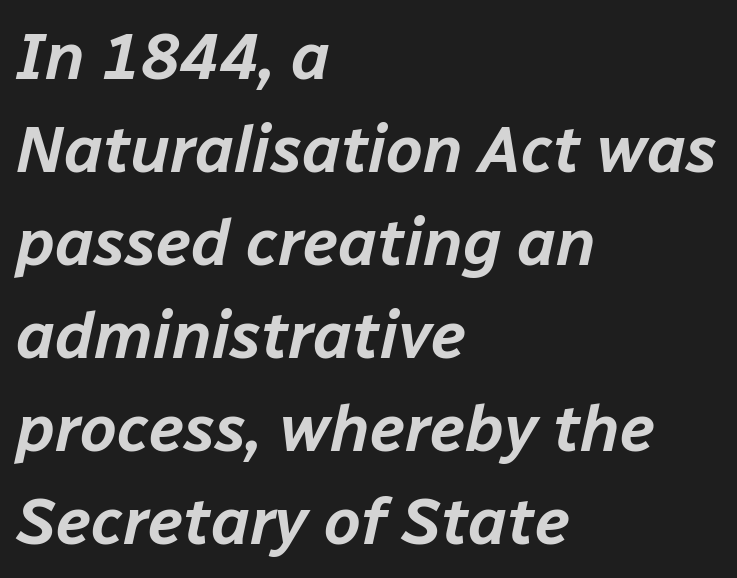
The rows are spaced the way most documents space them. The paragraph has a hard left edge and a soft right edge. Do the characters align in a grid? No, the font is proportional. Words float on clear page, feet unadorned. Slant detected: the letters are inclined.
